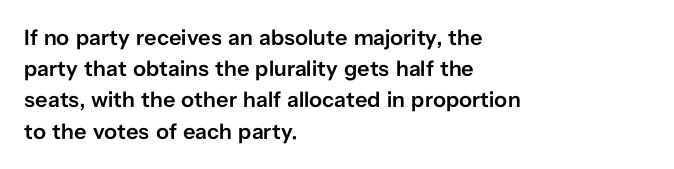
Q: Is the text bold? A: Semi-bold.
Q: Is the text italic (slanted)? A: No, it is upright.
Q: Is the text underlined? A: No.
Q: How is the paragraph aligned? A: Left-aligned.
Q: Is the spacing between letters normal or unusually wide? A: Normal.
Q: Is the spacing between lines tight, normal or loose? A: Normal.
